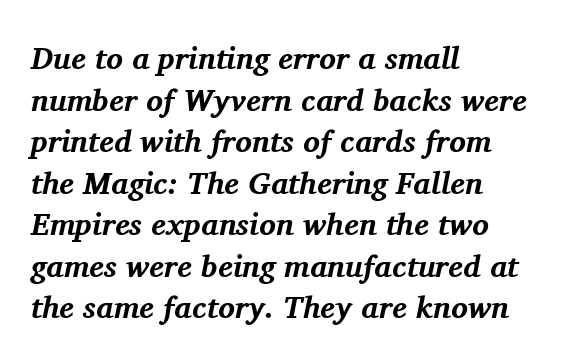
{"serif": "yes", "italic": "yes", "lean": "right", "slant_degrees": 11, "bold": "yes", "weight": "bold", "width": "normal", "stroke_contrast": "medium", "x_height": "medium", "monospaced": "no", "underline": "no", "align": "left", "line_spacing": "normal", "line_spacing_ratio": 1.34, "letter_spacing": "normal", "letter_spacing_em": 0.0, "glyph_px": 31}
